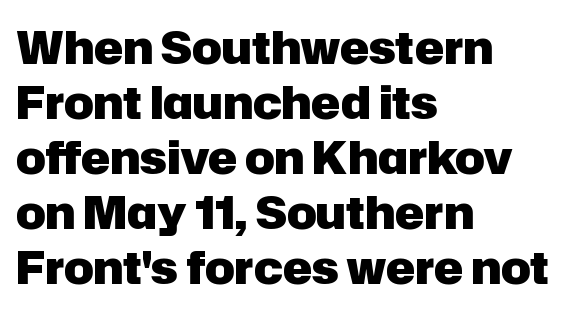
Letters rest on an invisible, unmarked baseline. Thick stems and heavy bowls — unmistakably bold. Character widths vary here, with narrow letters taking less room than wide ones. This sample uses a sans-serif face. The ragged edge is on the right, which tells us the setting is flush left.
